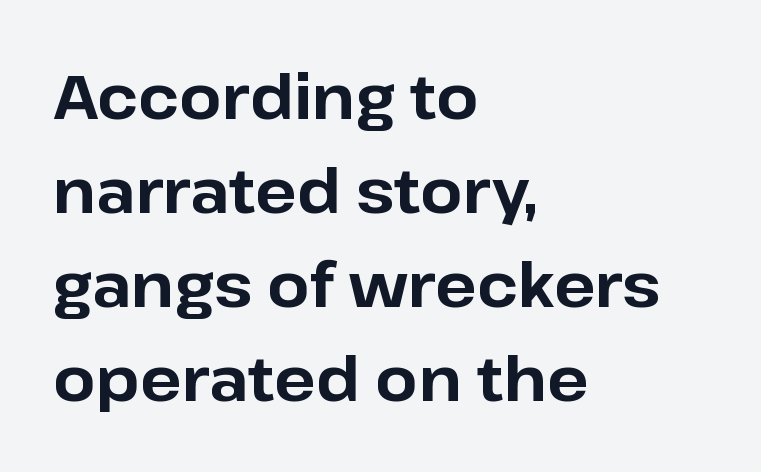
Q: Is the text bold? A: Yes.
Q: Is the text italic (slanted)? A: No, it is upright.
Q: Is the typeface a serif or a sans-serif typeface? A: Sans-serif.
Q: Is the text underlined? A: No.
Q: How is the paragraph aligned? A: Left-aligned.
Q: Is the spacing between letters normal or unusually wide? A: Normal.
Q: Is the spacing between lines tight, normal or loose? A: Normal.
Q: Width (condensed, normal, or wide)? A: Normal.
Q: Stroke contrast? A: Low.
Q: x-height? A: Medium.
Q: Monospaced? A: No.
